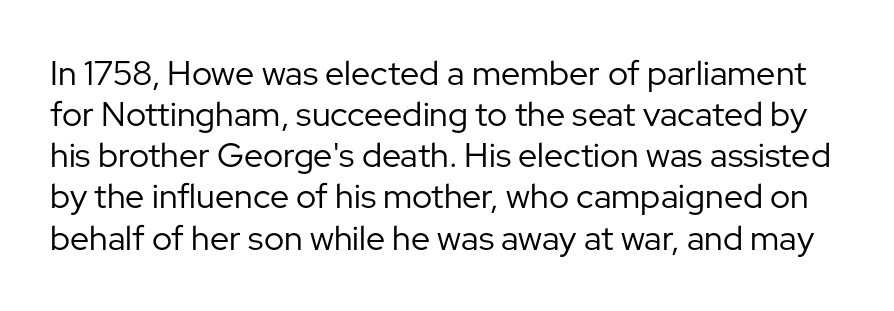
Italic? Not at all — the glyphs are vertical. Note the varied advance widths — an 'i' is clearly narrower than an 'm'. Typographically, this falls in the sans-serif category. The letters look calm and open, with moderate or lighter stems. Tracking value appears to be zero — textbook default spacing.
